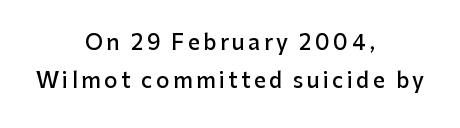
{"italic": "no", "bold": "semi", "underline": "no", "align": "center", "line_spacing_ratio": 1.83, "glyph_px": 21}
